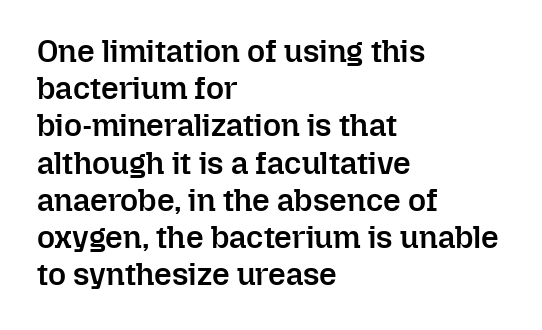
The image shows 31 px semibold type, upright; set left-aligned, line spacing 1.2x, normal letter spacing, not underlined; low stroke contrast and a medium x-height.
